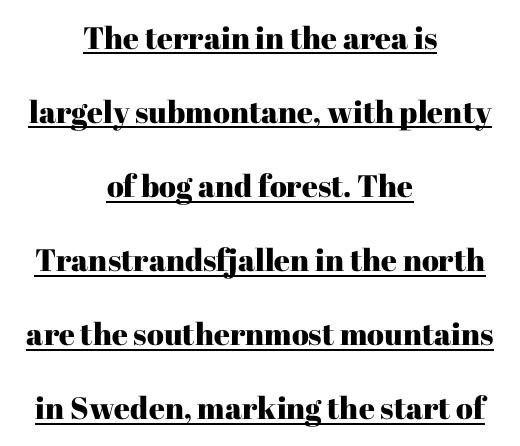
The image shows 31 px serif type, upright; set centered, loose line spacing (2.39x), normal letter spacing, underlined; high stroke contrast and a medium x-height.
